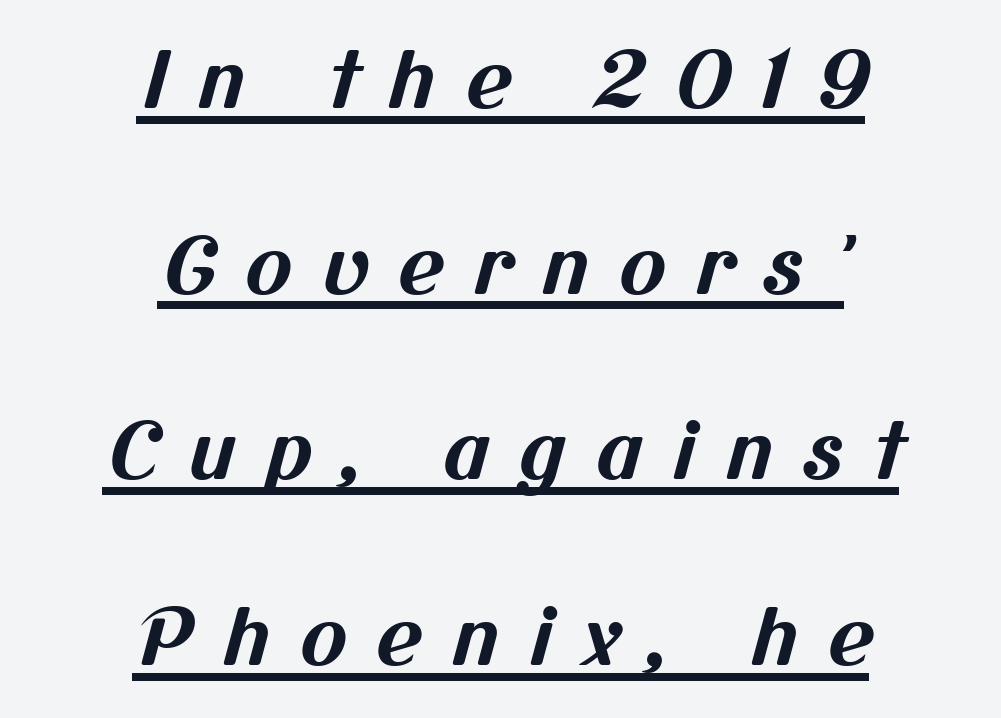
The image shows 79 px bold sans-serif type; set centered, loose line spacing (2.35x), unusually wide letter spacing (+0.37 em), underlined; medium stroke contrast and a medium x-height.
